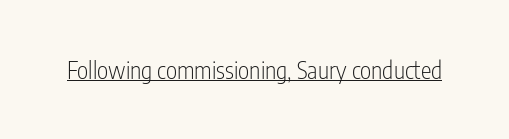
Q: Is the text bold? A: No.
Q: Is the text italic (slanted)? A: No, it is upright.
Q: Is the text underlined? A: Yes.
Q: Is the spacing between letters normal or unusually wide? A: Normal.
